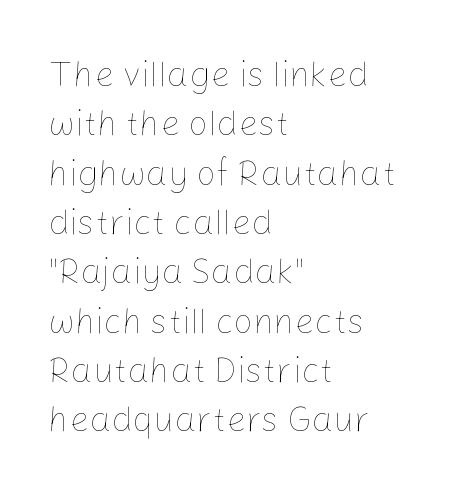
Q: Is the text bold? A: No.
Q: Is the text italic (slanted)? A: No, it is upright.
Q: Is the text underlined? A: No.
Q: How is the paragraph aligned? A: Left-aligned.
Q: Is the spacing between letters normal or unusually wide? A: Normal.
Q: Is the spacing between lines tight, normal or loose? A: Normal.
Q: Width (condensed, normal, or wide)? A: Normal.
Q: Stroke contrast? A: Low.
Q: x-height? A: Medium.
Q: Monospaced? A: No.
